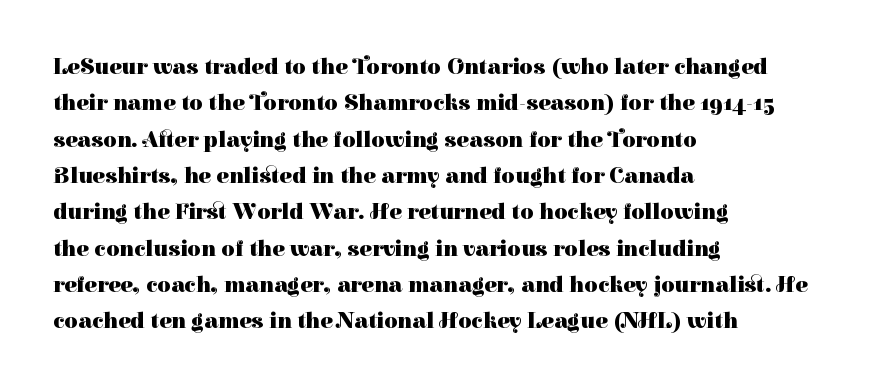
The text block is weighted toward the left margin, trailing off unevenly rightward. These lines carry a lot of weight — the face is fully bold. The letters stand upright; this is a roman face. Each row of text sits above clean, open space. This rendering leaves character spacing at its baseline value.
